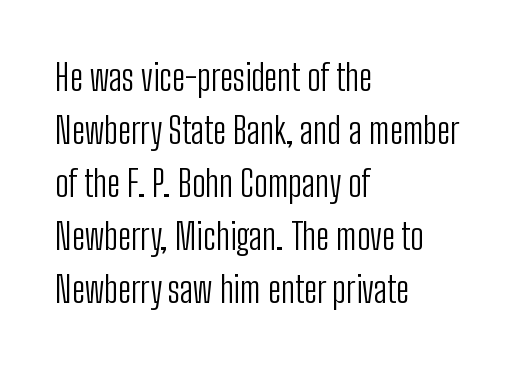
These lines were composed using upright roman letters. Any mark beneath the type? The region is blank. A typesetter would call this proportional, since set widths differ per character. The font family rendered here belongs to the sans-serif group.
